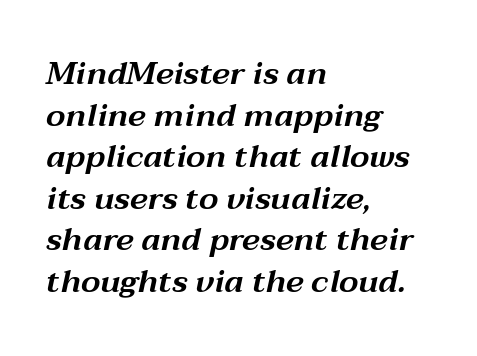
Varying glyph widths throughout — classic text-font behaviour. The lines in this sample share a left origin and differ only in where they stop. Nobody drew a line under any word here. One glance says typical: line gaps are just what's usual. Nothing unusual about the tracking: characters are spaced as the font intends. Looking at the ascenders, they clearly lean.
